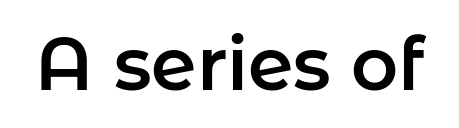
The image shows 73 px sans-serif type, upright; set normal letter spacing, not underlined; low stroke contrast and a medium x-height.
